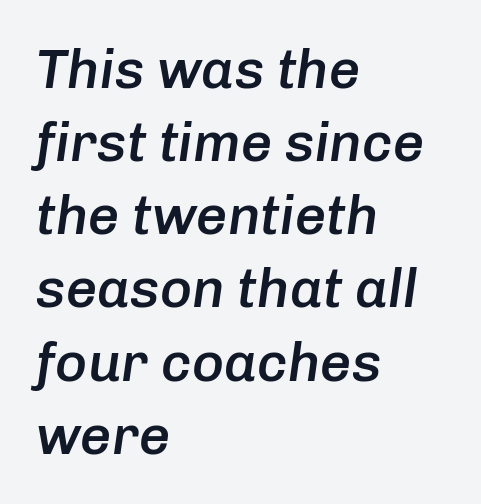
{"italic": "yes", "lean": "right", "slant_degrees": 8, "bold": "semi", "weight": "semibold", "width": "normal", "stroke_contrast": "low", "x_height": "medium", "monospaced": "no", "underline": "no", "align": "left", "line_spacing": "normal", "line_spacing_ratio": 1.33, "letter_spacing": "normal", "letter_spacing_em": 0.0, "glyph_px": 55}
